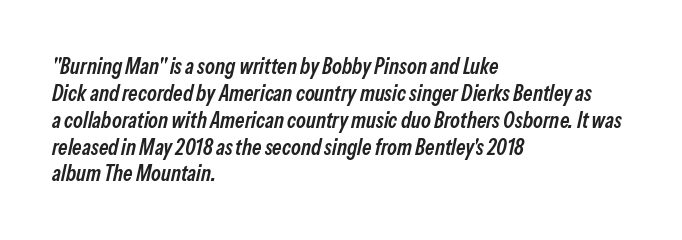
The image shows 22 px text type, italic (leaning right); set left-aligned, line spacing 1.22x, normal letter spacing, not underlined.
